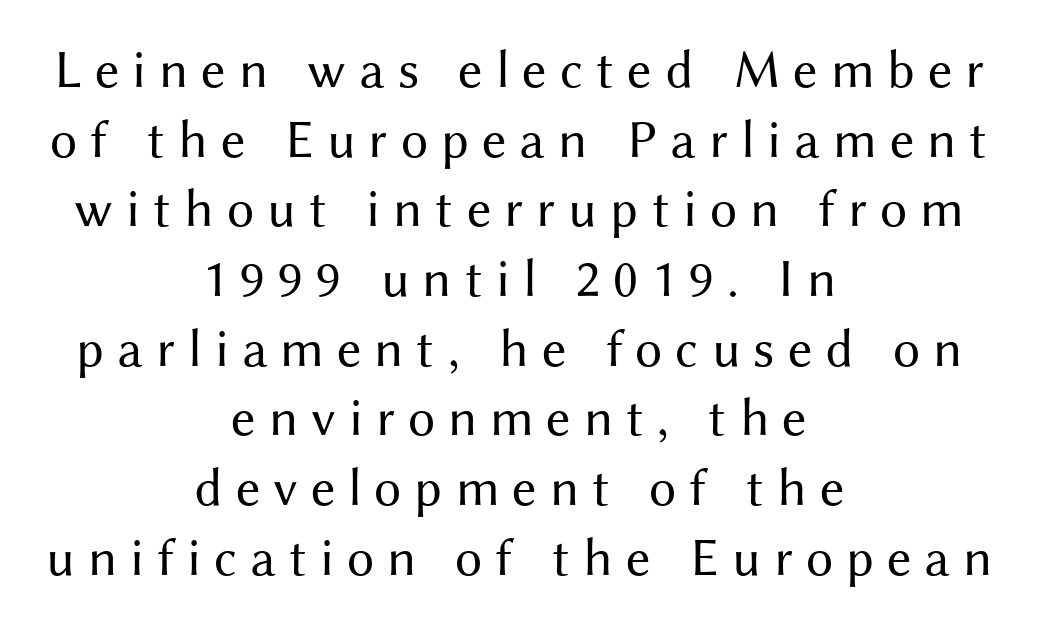
There is plenty of visible air inserted between adjacent glyphs. This sample uses a sans-serif face. Ink coverage per letter is moderate at most. Quick note: underline off.
